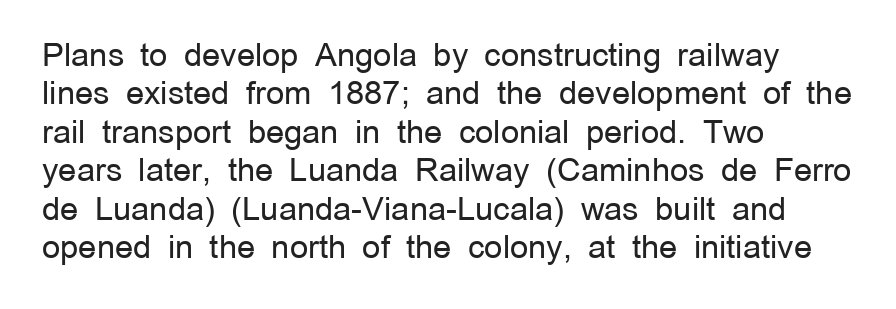
Q: Is the text bold? A: No.
Q: Is the text italic (slanted)? A: No, it is upright.
Q: Is the typeface a serif or a sans-serif typeface? A: Sans-serif.
Q: Is the text underlined? A: No.
Q: How is the paragraph aligned? A: Left-aligned.
Q: Is the spacing between letters normal or unusually wide? A: Normal.
Q: Width (condensed, normal, or wide)? A: Normal.
Q: Stroke contrast? A: Low.
Q: x-height? A: Medium.
Q: Monospaced? A: No.
